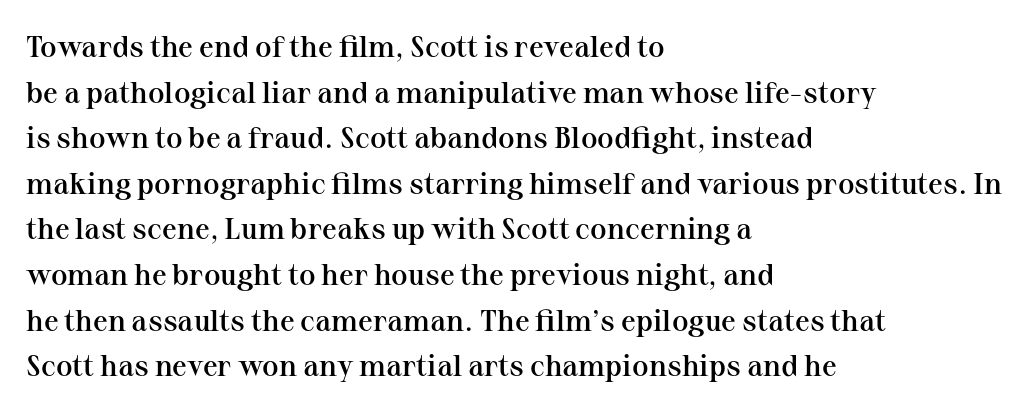
{"serif": "yes", "italic": "no", "bold": "semi", "weight": "semibold", "width": "normal", "stroke_contrast": "medium", "x_height": "medium", "monospaced": "no", "underline": "no", "align": "left", "line_spacing": "normal", "line_spacing_ratio": 1.52, "letter_spacing": "normal", "letter_spacing_em": 0.0, "glyph_px": 30}
